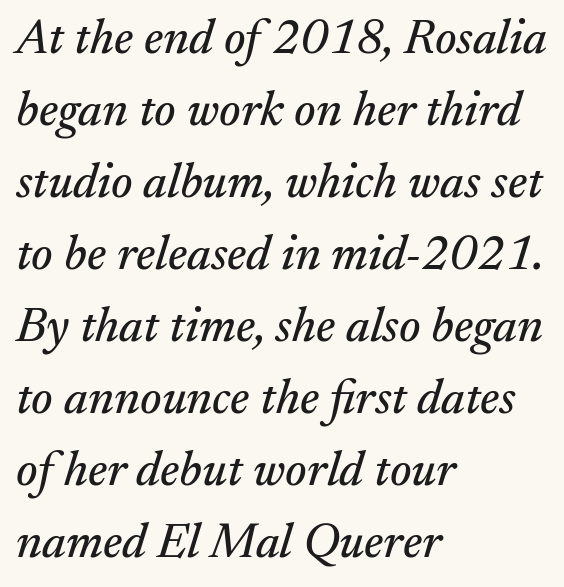
Q: Is the text italic (slanted)? A: Yes, it leans right by about 17 degrees.
Q: Is the typeface a serif or a sans-serif typeface? A: Serif.
Q: Is the text underlined? A: No.
Q: How is the paragraph aligned? A: Left-aligned.
Q: Is the spacing between letters normal or unusually wide? A: Normal.
Q: Is the spacing between lines tight, normal or loose? A: Normal.
Q: Width (condensed, normal, or wide)? A: Normal.
Q: Stroke contrast? A: Medium.
Q: x-height? A: Small.
Q: Monospaced? A: No.
